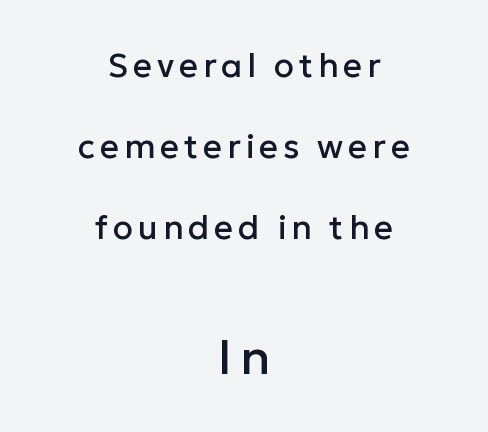
The image shows 49 px sans-serif type, upright; set centered, loose line spacing (2.45x), not underlined; the second (bottom) block is 1.48x larger; low stroke contrast and a medium x-height.
